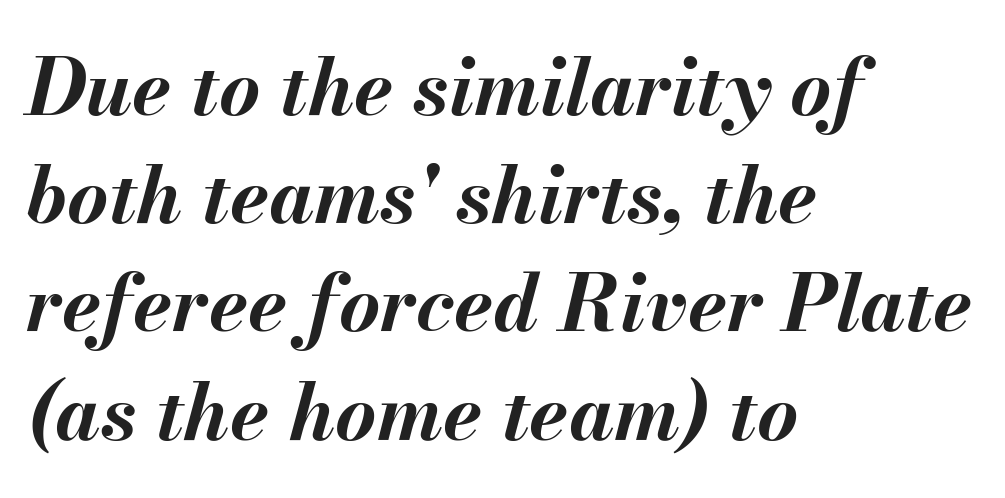
{"italic": "yes", "lean": "right", "slant_degrees": 13, "bold": "yes", "weight": "bold", "width": "normal", "stroke_contrast": "medium", "x_height": "small", "monospaced": "no", "underline": "no", "align": "left", "line_spacing": "normal", "line_spacing_ratio": 1.37, "letter_spacing": "normal", "letter_spacing_em": 0.0, "glyph_px": 79}
